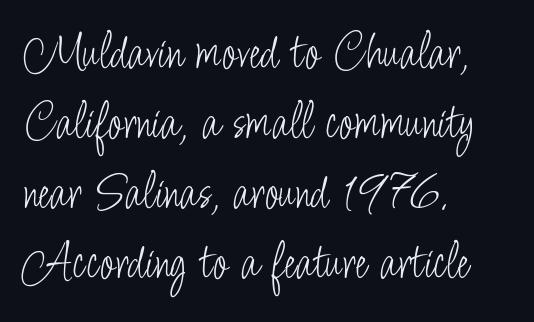
Q: Is the text bold? A: No.
Q: Is the text italic (slanted)? A: Yes.
Q: Is the typeface a serif or a sans-serif typeface? A: Sans-serif.
Q: Is the text underlined? A: No.
Q: How is the paragraph aligned? A: Left-aligned.
Q: Is the spacing between letters normal or unusually wide? A: Normal.
Q: Is the spacing between lines tight, normal or loose? A: Normal.
Q: Width (condensed, normal, or wide)? A: Condensed.
Q: Stroke contrast? A: Low.
Q: x-height? A: Small.
Q: Monospaced? A: No.
